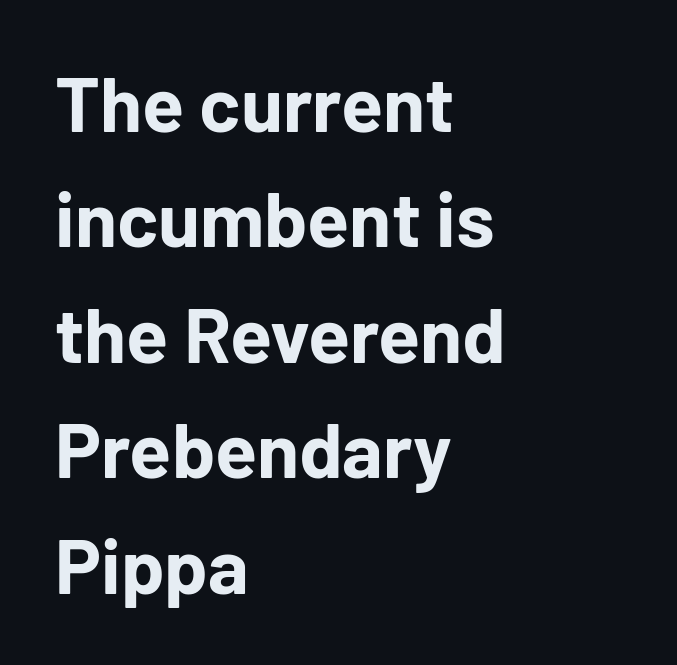
The image shows 77 px bold sans-serif type, upright; set left-aligned, normal line spacing (1.5x), normal letter spacing, not underlined; low stroke contrast and a medium x-height.
